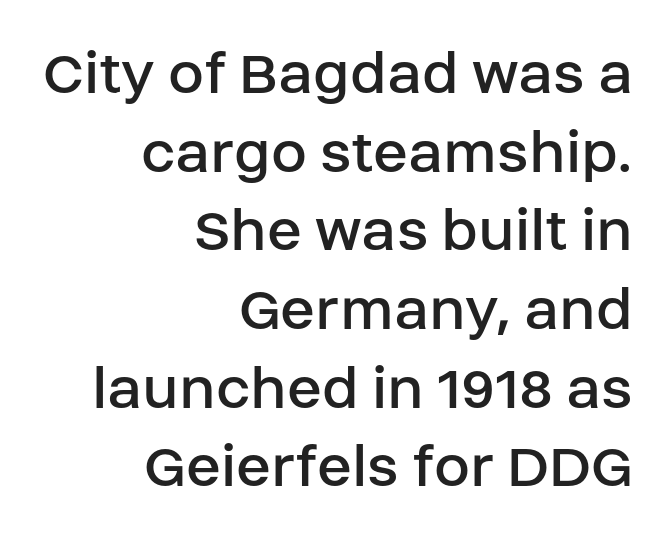
Decoration check: the copy has no underline. Compared with typical body copy, the letter spacing here is the same. The rendering uses natural spacing where letterforms have individual widths. Posture: upright roman.
